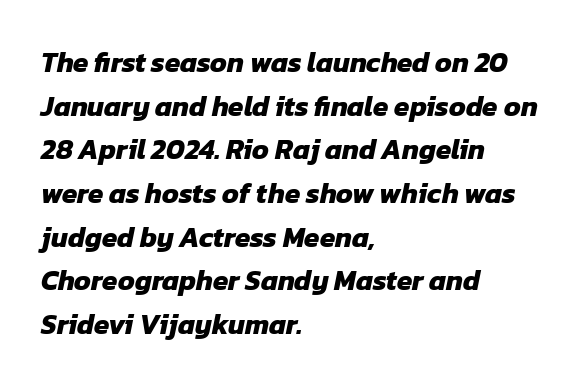
{"serif": "no", "bold": "yes", "weight": "heavy", "width": "normal", "stroke_contrast": "low", "x_height": "medium", "monospaced": "no", "underline": "no", "align": "left", "line_spacing": "normal", "line_spacing_ratio": 1.56, "letter_spacing": "normal", "letter_spacing_em": 0.0, "glyph_px": 28}
